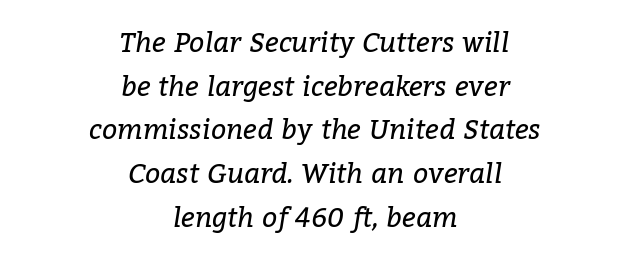
The face used here is rendered with its standard letterfit. The whole block is typeset with a tilt. Words float on clear page, feet unadorned. A student would call this center alignment; a typographer would say set centered. Each stroke keeps to a modest, everyday thickness or less.
